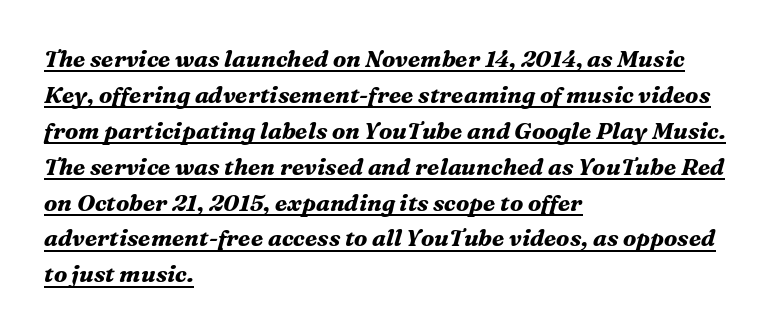
In CSS terms this would be text-align: left. The face used here is rendered with its standard letterfit. The characters look thick and weighty, a clear bold. These lines were composed using italics.
